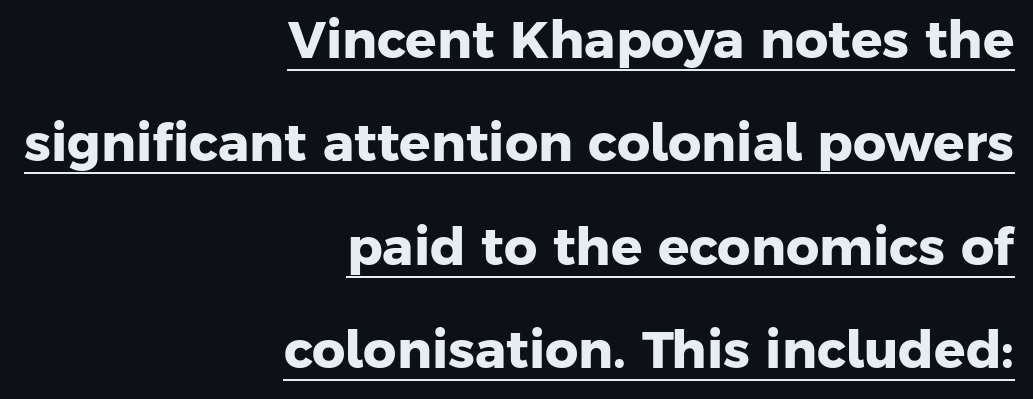
The image shows 52 px heavy sans-serif type; set right-aligned, loose line spacing (1.99x), normal letter spacing, underlined; low stroke contrast and a medium x-height.
